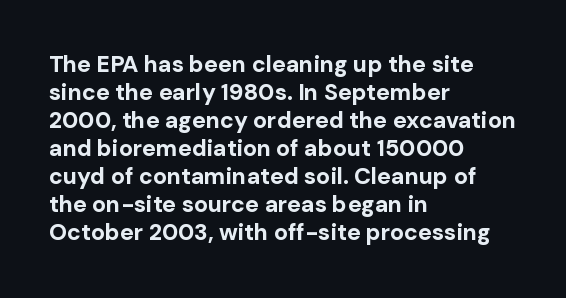
{"italic": "no", "bold": "yes", "underline": "no", "align": "left", "line_spacing_ratio": 1.22, "letter_spacing": "normal", "letter_spacing_em": 0.0, "glyph_px": 23}
